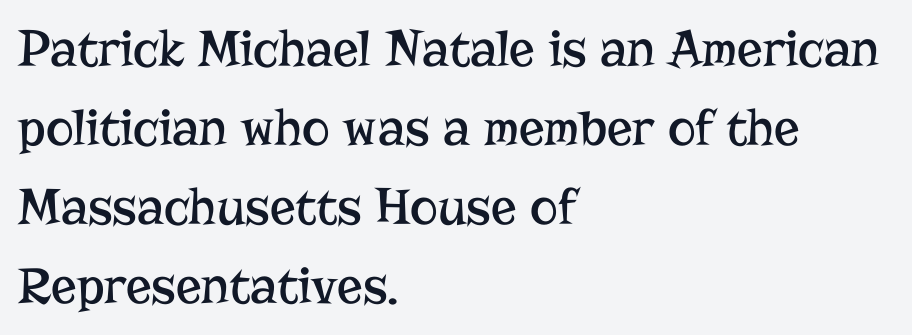
The image shows 53 px regular-weight serif type, upright; set left-aligned, normal line spacing (1.49x), normal letter spacing, not underlined; low stroke contrast and a medium x-height.
